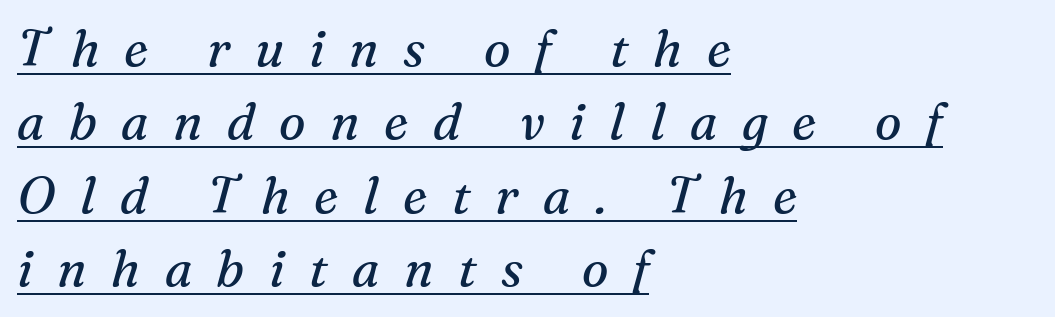
The paragraph has a hard left edge and a soft right edge. The face used here is rendered with a markedly widened letterfit. Looking at the ascenders, they clearly lean. Does the type have serifs? Yes, each stem ends in a small foot. A typesetter would call this proportional, since set widths differ per character.
